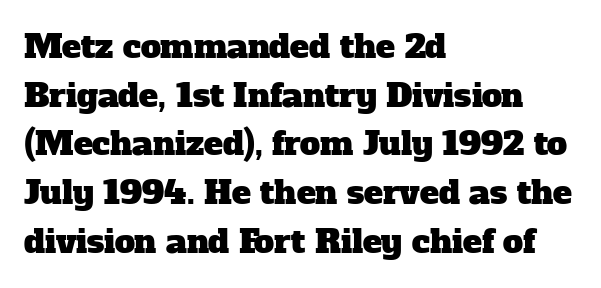
{"serif": "yes", "width": "normal", "stroke_contrast": "low", "x_height": "medium", "monospaced": "no", "underline": "no", "align": "left", "line_spacing": "normal", "line_spacing_ratio": 1.52, "letter_spacing": "normal", "letter_spacing_em": 0.0, "glyph_px": 32}
